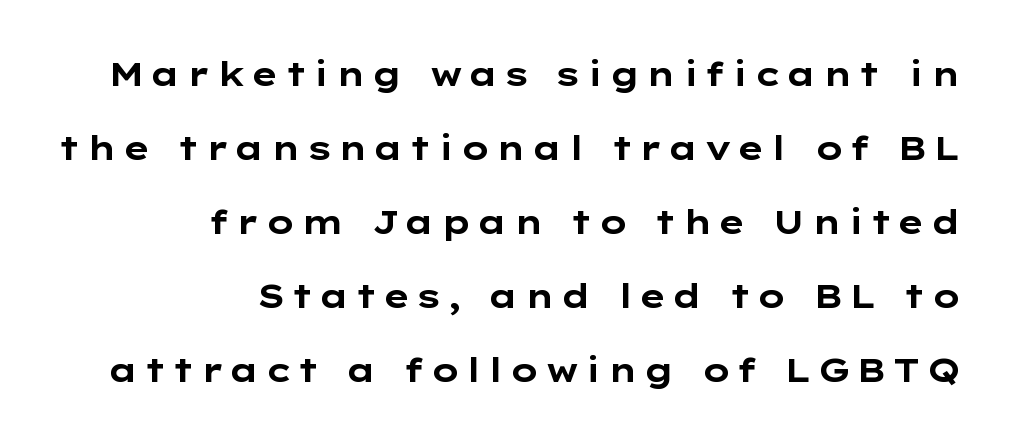
The image shows 33 px bold, wide sans-serif type, upright; set right-aligned, loose line spacing (2.24x), not underlined; low stroke contrast and a medium x-height.
